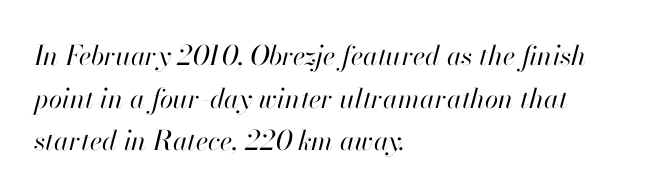
The image shows 27 px text type, italic (leaning right); set left-aligned, normal line spacing (1.58x), normal letter spacing, not underlined.
